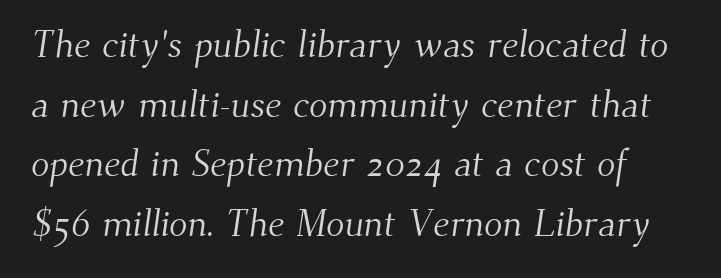
{"serif": "yes", "bold": "no", "weight": "light", "width": "normal", "stroke_contrast": "medium", "x_height": "small", "monospaced": "no", "underline": "no", "line_spacing": "normal", "line_spacing_ratio": 1.57, "letter_spacing": "normal", "letter_spacing_em": 0.0, "glyph_px": 38}
